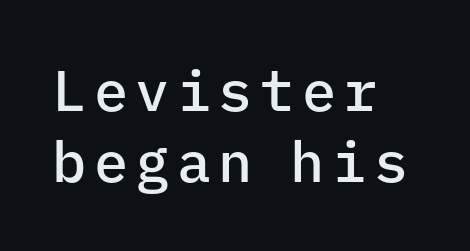
Q: Is the text bold? A: Semi-bold.
Q: Is the text italic (slanted)? A: No, it is upright.
Q: Is the typeface a serif or a sans-serif typeface? A: Sans-serif.
Q: Is the text underlined? A: No.
Q: How is the paragraph aligned? A: Left-aligned.
Q: Is the spacing between lines tight, normal or loose? A: Normal.
Q: Width (condensed, normal, or wide)? A: Normal.
Q: Stroke contrast? A: Low.
Q: x-height? A: Medium.
Q: Monospaced? A: Yes.
